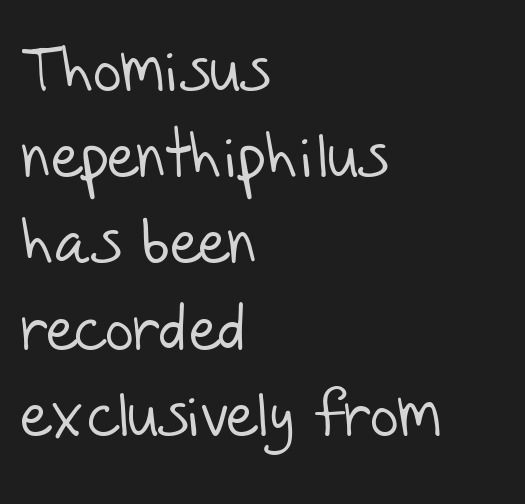
{"serif": "no", "bold": "no", "weight": "light", "width": "normal", "stroke_contrast": "low", "x_height": "large", "monospaced": "no", "underline": "no", "align": "left", "line_spacing": "normal", "line_spacing_ratio": 1.39, "letter_spacing": "normal", "letter_spacing_em": 0.0, "glyph_px": 62}
